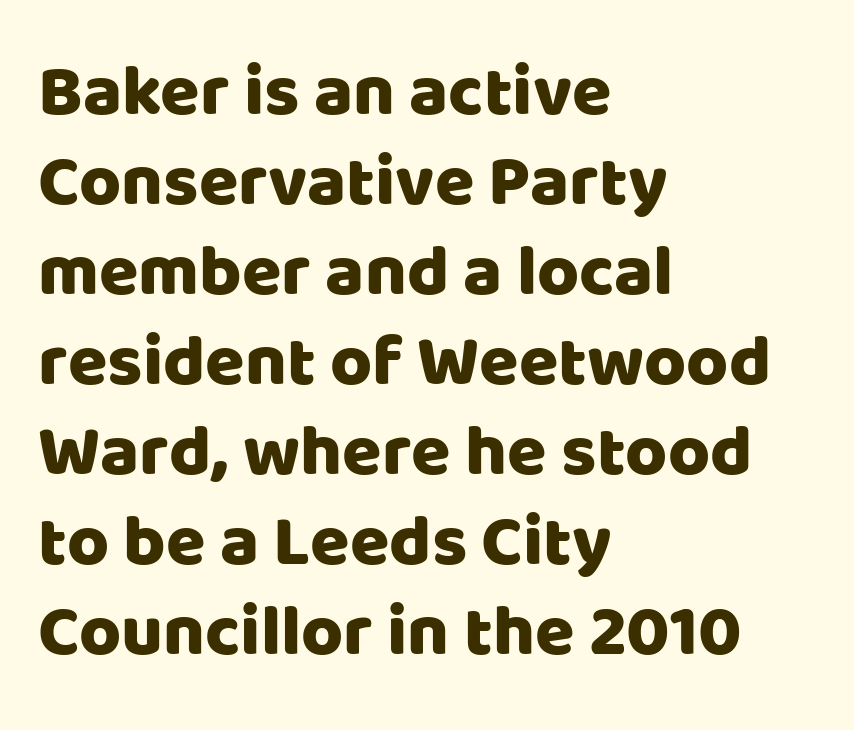
Q: Is the text italic (slanted)? A: No, it is upright.
Q: Is the typeface a serif or a sans-serif typeface? A: Sans-serif.
Q: Is the text underlined? A: No.
Q: How is the paragraph aligned? A: Left-aligned.
Q: Is the spacing between letters normal or unusually wide? A: Normal.
Q: Is the spacing between lines tight, normal or loose? A: Normal.
Q: Width (condensed, normal, or wide)? A: Normal.
Q: Stroke contrast? A: Low.
Q: x-height? A: Large.
Q: Monospaced? A: No.
